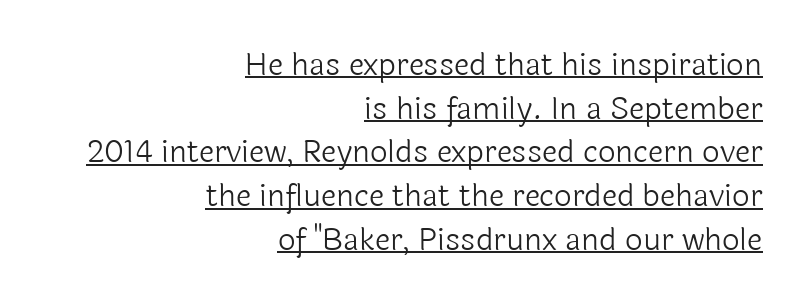
The image shows 31 px light sans-serif type, upright; set right-aligned, normal line spacing (1.41x), normal letter spacing, underlined; a medium x-height.
